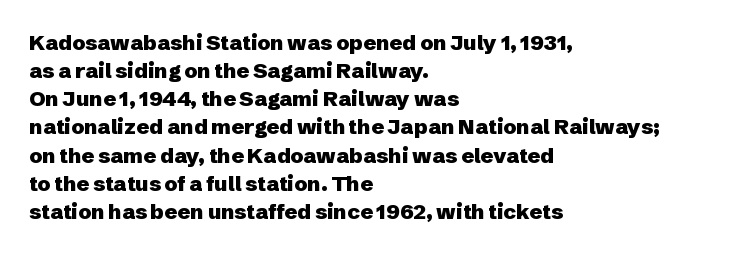
The image shows 21 px bold type, upright; set left-aligned, normal line spacing (1.34x), normal letter spacing, not underlined.
